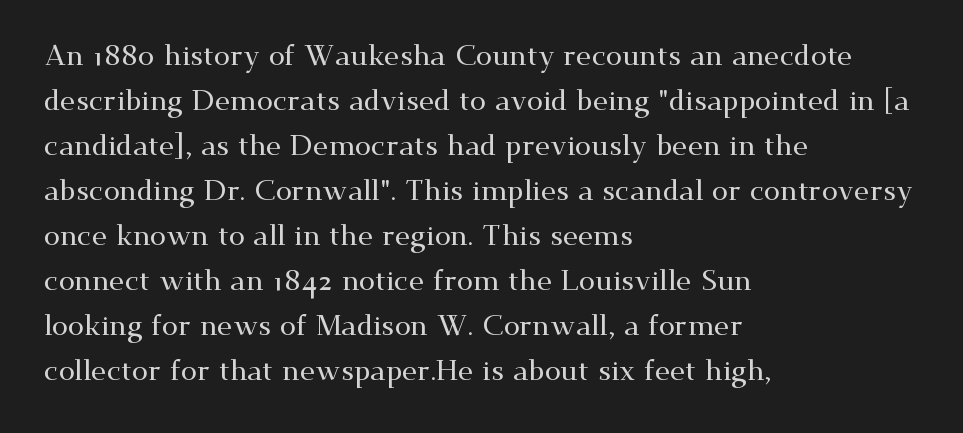
The image shows 29 px wide serif type, upright; set left-aligned, normal line spacing (1.55x), normal letter spacing, not underlined; medium stroke contrast and a small x-height.
